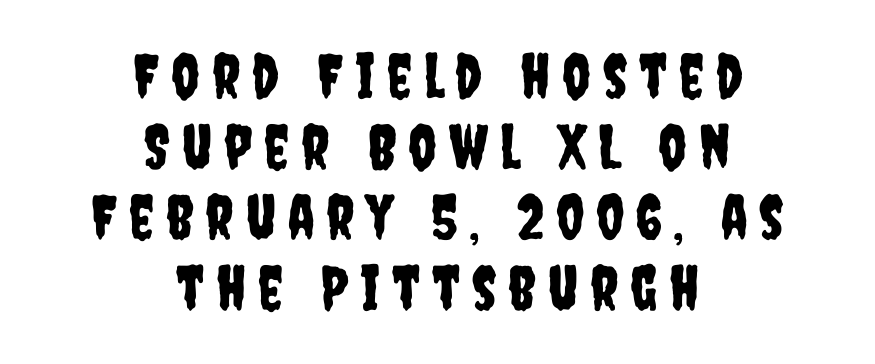
The image shows 62 px condensed sans-serif type, upright; set centered, tight line spacing (1.14x), not underlined; low stroke contrast and a large x-height.
